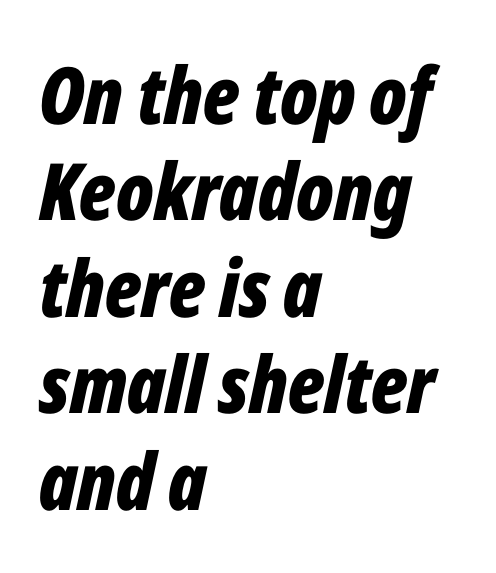
The image shows 79 px bold, condensed type, italic (leaning right); set left-aligned, line spacing 1.22x, normal letter spacing, not underlined; low stroke contrast and a medium x-height.
